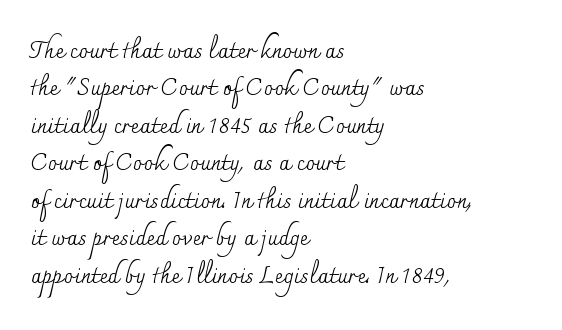
Is the block centered? No — it sits flush against the left margin. A bare baseline throughout the passage. The cut favours lightness, reaching ordinary text weight at its darkest.
